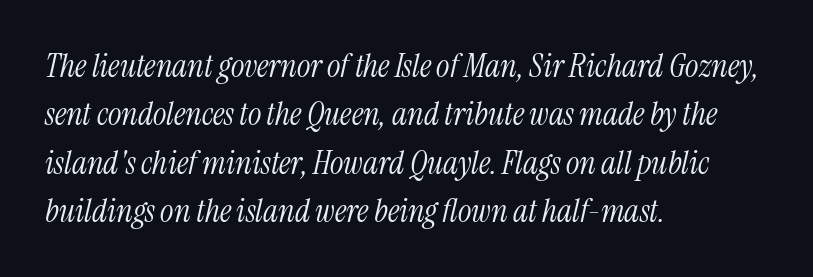
The image shows 32 px light, condensed serif type, italic (leaning right); set left-aligned, normal line spacing (1.51x), normal letter spacing, not underlined; medium stroke contrast and a medium x-height.
